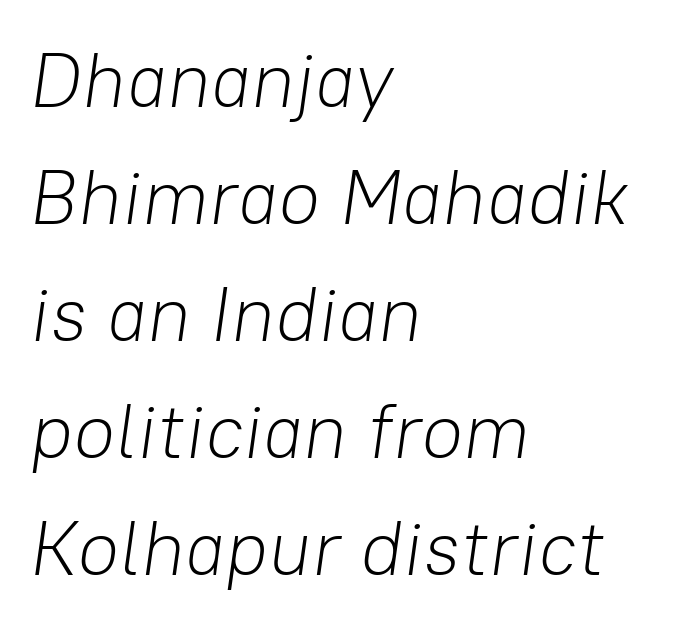
Q: Is the text bold? A: No.
Q: Is the text italic (slanted)? A: Yes, it leans right by about 8 degrees.
Q: Is the text underlined? A: No.
Q: How is the paragraph aligned? A: Left-aligned.
Q: Is the spacing between letters normal or unusually wide? A: Normal.
Q: Is the spacing between lines tight, normal or loose? A: Normal.
Q: Width (condensed, normal, or wide)? A: Normal.
Q: Stroke contrast? A: Low.
Q: x-height? A: Medium.
Q: Monospaced? A: No.
